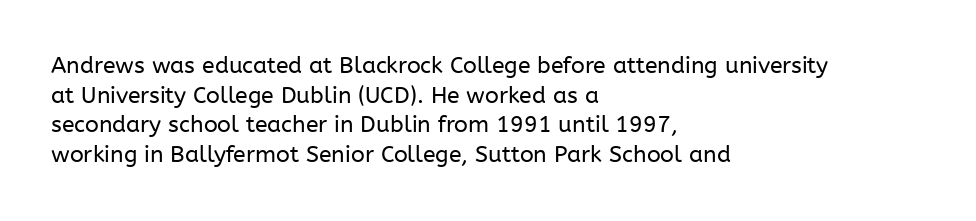
{"italic": "no", "bold": "no", "underline": "no", "align": "left", "line_spacing": "normal", "line_spacing_ratio": 1.29, "letter_spacing": "normal", "letter_spacing_em": 0.0, "glyph_px": 23}
